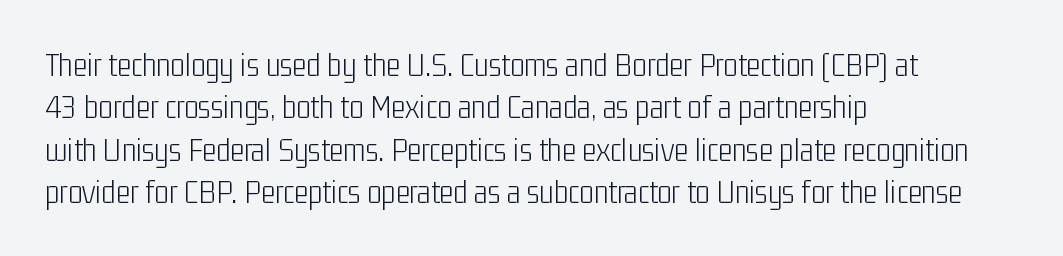
Q: Is the text bold? A: No.
Q: Is the text italic (slanted)? A: No, it is upright.
Q: Is the typeface a serif or a sans-serif typeface? A: Sans-serif.
Q: Is the text underlined? A: No.
Q: How is the paragraph aligned? A: Left-aligned.
Q: Is the spacing between letters normal or unusually wide? A: Normal.
Q: Is the spacing between lines tight, normal or loose? A: Normal.
Q: Width (condensed, normal, or wide)? A: Condensed.
Q: Stroke contrast? A: Low.
Q: x-height? A: Medium.
Q: Monospaced? A: No.
